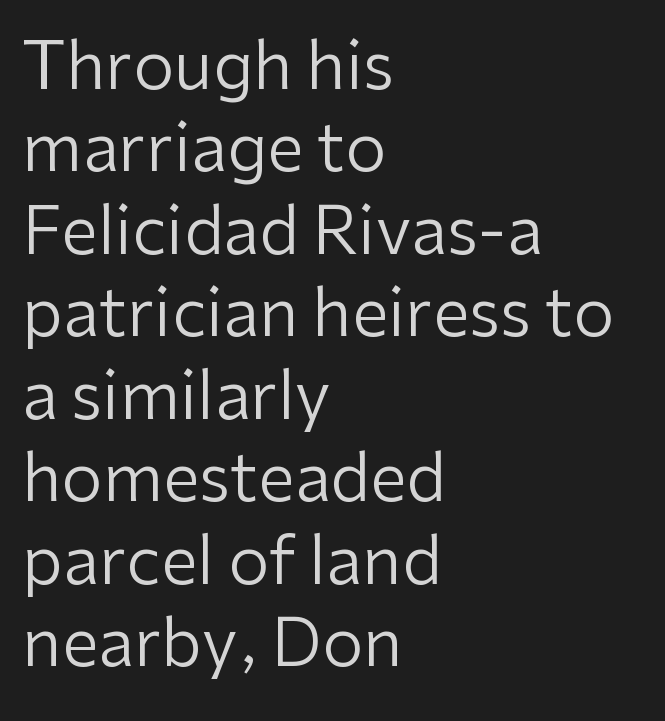
Each letter keeps its own natural width here, so spacing adapts to shape. I'd call this a sans setting — the letters go barefoot. No extra ink here — the face is not bold. The letters stand straight up with perfectly vertical stems.
